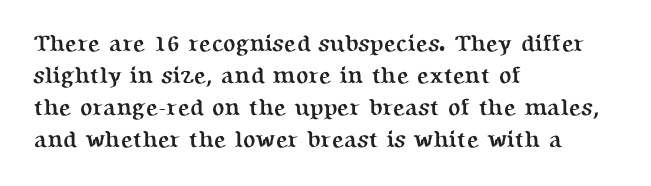
Compared with typical paragraphs, the rows here are spaced about the same. In terms of posture, this sample is upright. You'd pick this weight for a headline — it's a proper bold. Typeset ragged right — the left edge is the straight one.
